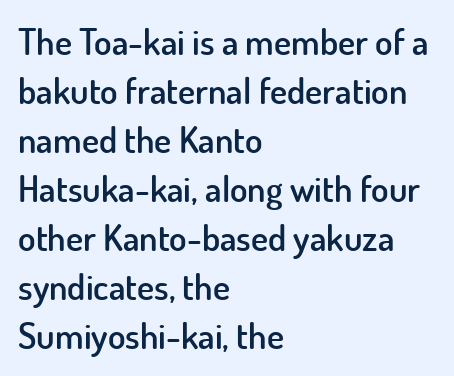
Q: Is the text bold? A: Semi-bold.
Q: Is the text italic (slanted)? A: No, it is upright.
Q: Is the typeface a serif or a sans-serif typeface? A: Sans-serif.
Q: Is the text underlined? A: No.
Q: How is the paragraph aligned? A: Left-aligned.
Q: Is the spacing between letters normal or unusually wide? A: Normal.
Q: Is the spacing between lines tight, normal or loose? A: Normal.
Q: Width (condensed, normal, or wide)? A: Normal.
Q: Stroke contrast? A: Low.
Q: x-height? A: Small.
Q: Monospaced? A: No.
